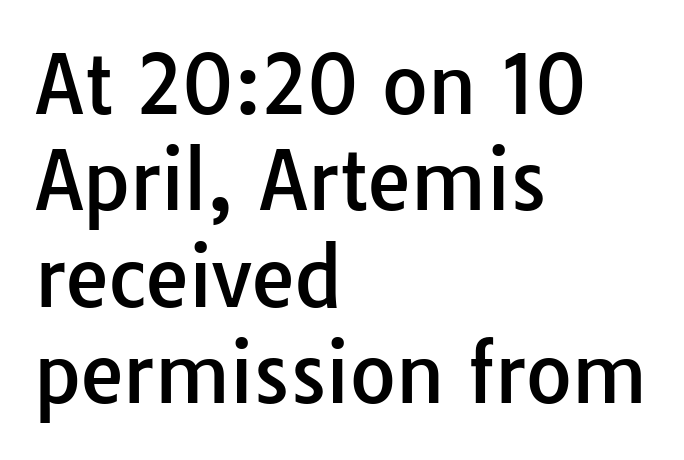
Q: Is the text italic (slanted)? A: No, it is upright.
Q: Is the typeface a serif or a sans-serif typeface? A: Sans-serif.
Q: Is the text underlined? A: No.
Q: How is the paragraph aligned? A: Left-aligned.
Q: Is the spacing between letters normal or unusually wide? A: Normal.
Q: Width (condensed, normal, or wide)? A: Normal.
Q: Stroke contrast? A: Low.
Q: x-height? A: Medium.
Q: Monospaced? A: No.
